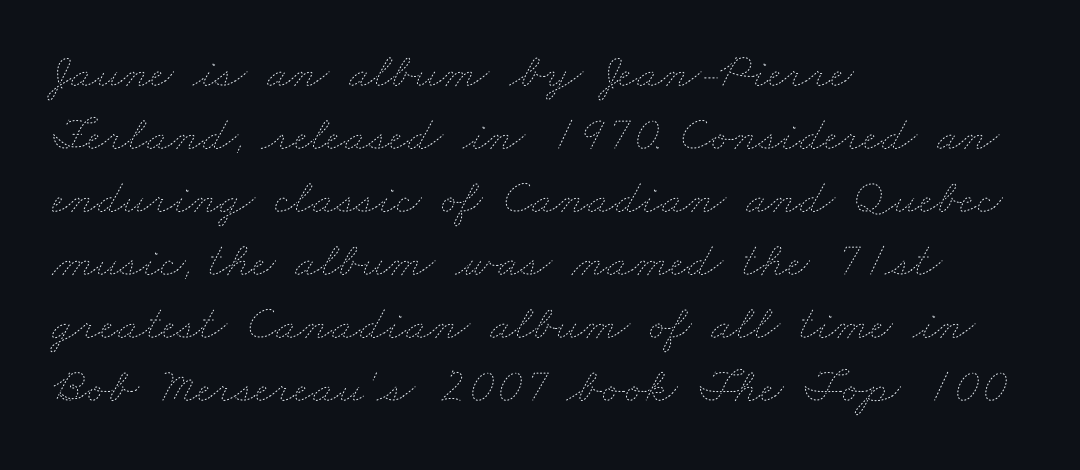
Q: Is the text bold? A: No.
Q: Is the text underlined? A: No.
Q: How is the paragraph aligned? A: Left-aligned.
Q: Is the spacing between letters normal or unusually wide? A: Normal.
Q: Is the spacing between lines tight, normal or loose? A: Normal.
Q: Width (condensed, normal, or wide)? A: Wide.
Q: Stroke contrast? A: Low.
Q: x-height? A: Small.
Q: Monospaced? A: No.
